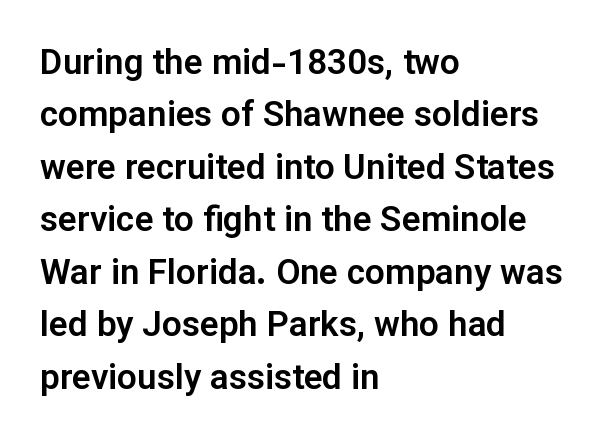
Q: Is the text italic (slanted)? A: No, it is upright.
Q: Is the typeface a serif or a sans-serif typeface? A: Sans-serif.
Q: Is the text underlined? A: No.
Q: How is the paragraph aligned? A: Left-aligned.
Q: Is the spacing between letters normal or unusually wide? A: Normal.
Q: Is the spacing between lines tight, normal or loose? A: Normal.
Q: Width (condensed, normal, or wide)? A: Normal.
Q: Stroke contrast? A: Low.
Q: x-height? A: Medium.
Q: Monospaced? A: No.
